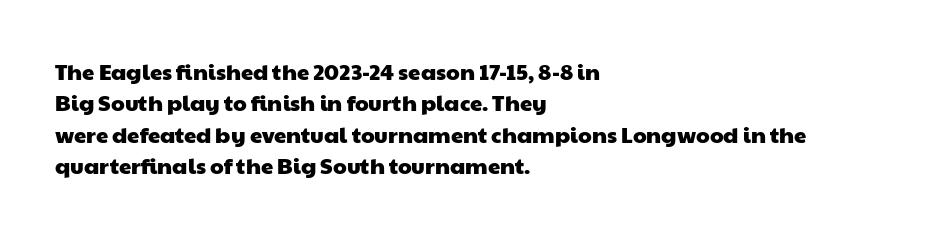
Q: Is the text underlined? A: No.
Q: How is the paragraph aligned? A: Left-aligned.
Q: Is the spacing between letters normal or unusually wide? A: Normal.
Q: Is the spacing between lines tight, normal or loose? A: Normal.
